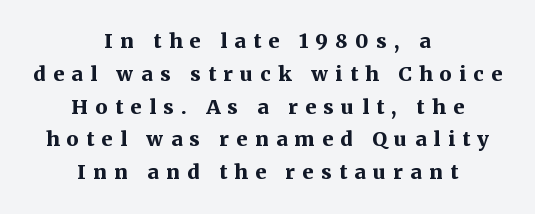
Teacher's note: observe the equal gaps on both sides — that is centered alignment. Does the weight exceed regular? Yes, all the way to bold. The type is letterspaced generously, with wide tracking. Underline: absent.
